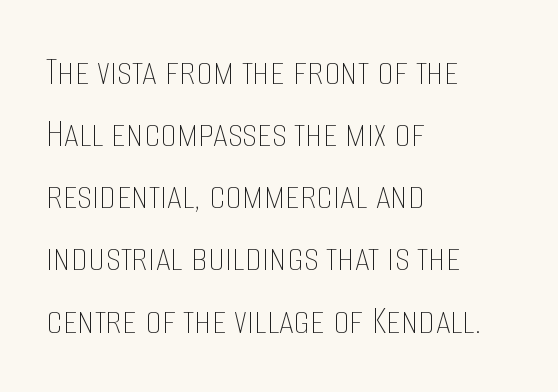
The image shows 42 px thin, condensed type, upright; set left-aligned, normal line spacing (1.48x), normal letter spacing, not underlined; low stroke contrast and a large x-height.
